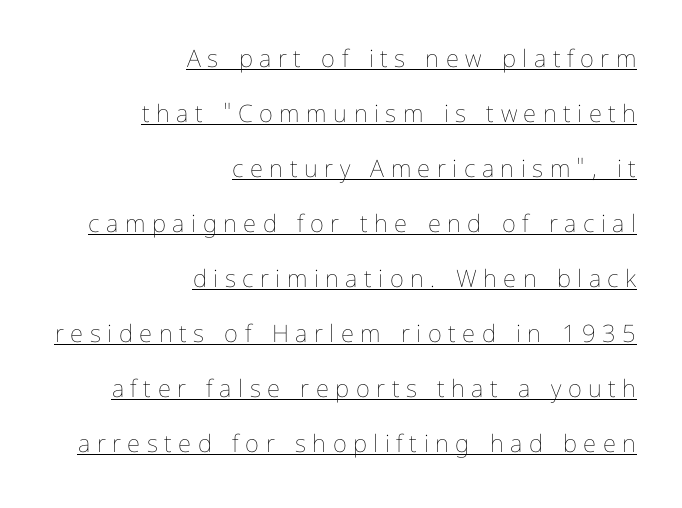
The image shows 24 px text type, upright; set right-aligned, loose line spacing (2.29x), unusually wide letter spacing (+0.27 em), underlined.
